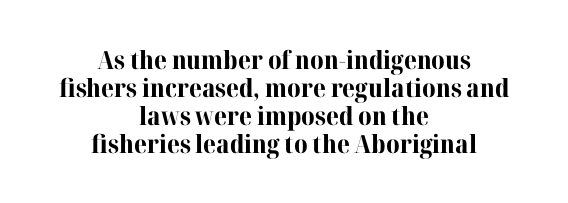
Q: Is the text bold? A: Yes.
Q: Is the text italic (slanted)? A: No, it is upright.
Q: Is the text underlined? A: No.
Q: How is the paragraph aligned? A: Centered.
Q: Is the spacing between letters normal or unusually wide? A: Normal.
Q: Is the spacing between lines tight, normal or loose? A: Tight.
